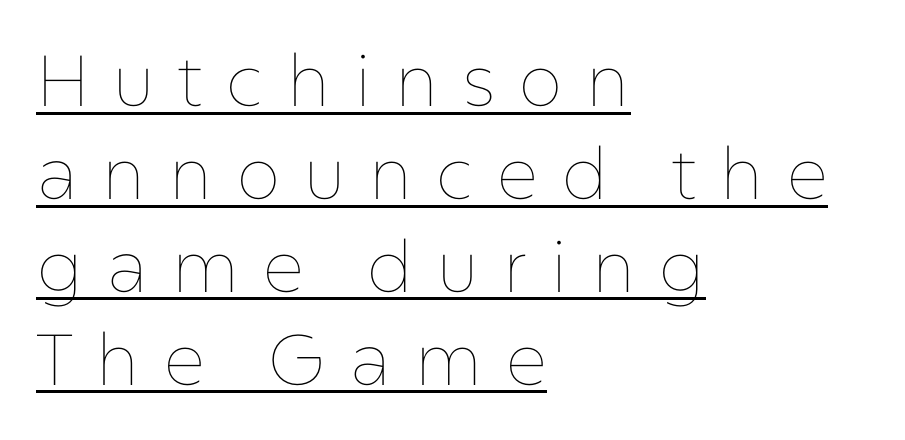
Q: Is the text bold? A: No.
Q: Is the text italic (slanted)? A: No, it is upright.
Q: Is the text underlined? A: Yes.
Q: How is the paragraph aligned? A: Left-aligned.
Q: Is the spacing between letters normal or unusually wide? A: Unusually wide.
Q: Is the spacing between lines tight, normal or loose? A: Normal.
Q: Width (condensed, normal, or wide)? A: Normal.
Q: Stroke contrast? A: Low.
Q: x-height? A: Medium.
Q: Monospaced? A: No.
